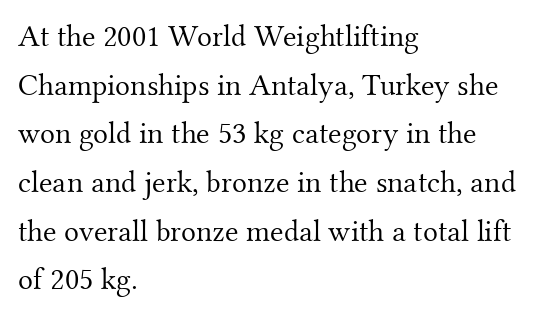
Q: Is the text bold? A: No.
Q: Is the text italic (slanted)? A: No, it is upright.
Q: Is the typeface a serif or a sans-serif typeface? A: Serif.
Q: Is the text underlined? A: No.
Q: How is the paragraph aligned? A: Left-aligned.
Q: Is the spacing between letters normal or unusually wide? A: Normal.
Q: Is the spacing between lines tight, normal or loose? A: Normal.
Q: Width (condensed, normal, or wide)? A: Normal.
Q: Stroke contrast? A: Medium.
Q: x-height? A: Small.
Q: Monospaced? A: No.
